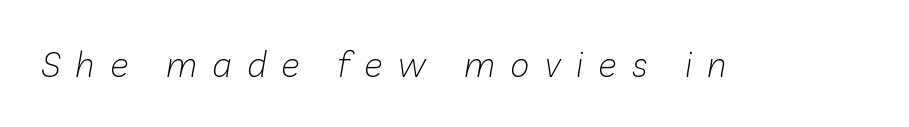
Q: Is the text bold? A: No.
Q: Is the text italic (slanted)? A: Yes, it leans right by about 10 degrees.
Q: Is the text underlined? A: No.
Q: Is the spacing between letters normal or unusually wide? A: Unusually wide.
Q: Width (condensed, normal, or wide)? A: Normal.
Q: Stroke contrast? A: Low.
Q: x-height? A: Medium.
Q: Monospaced? A: No.
